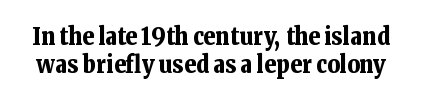
The typography opts for an upright posture over an oblique one. Unmarked baselines from the first word to the last. Caption: bold face, heavy strokes. The face used here is rendered with its standard letterfit.
